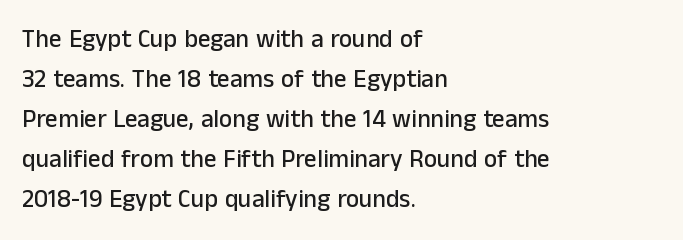
The image shows 25 px text type, upright; set left-aligned, normal line spacing (1.6x), normal letter spacing, not underlined.
